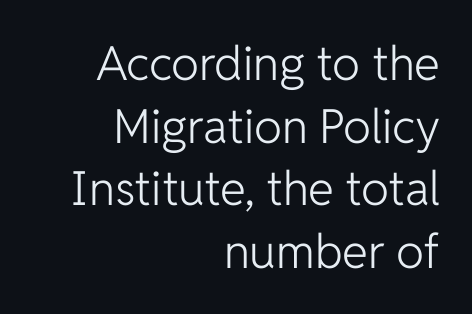
{"serif": "no", "italic": "no", "bold": "no", "weight": "light", "width": "normal", "stroke_contrast": "low", "x_height": "medium", "monospaced": "no", "underline": "no", "align": "right", "line_spacing": "normal", "line_spacing_ratio": 1.33, "letter_spacing": "normal", "letter_spacing_em": 0.0, "glyph_px": 47}
